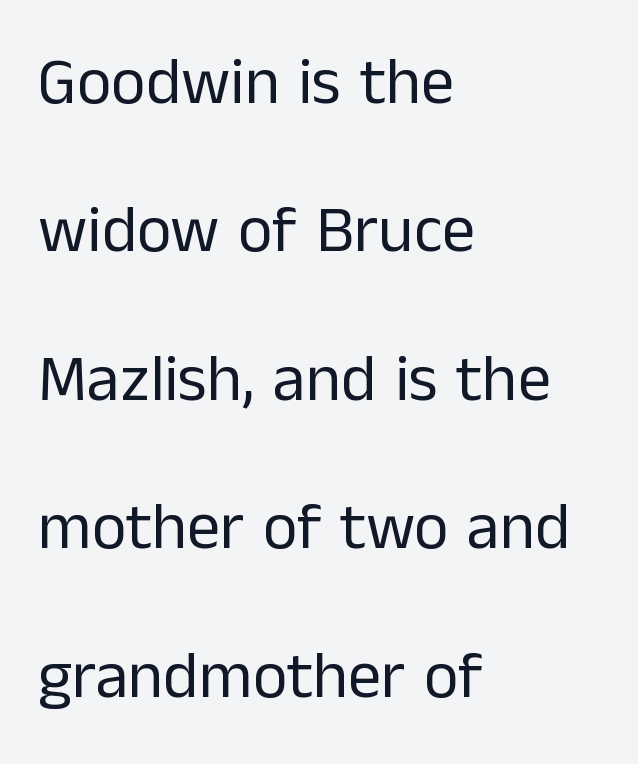
The letters stand straight up with perfectly vertical stems. Unlike a traditional serif, this face leaves its strokes unadorned. The characters are drawn with everyday or finer stroke widths. Character widths vary here, with narrow letters taking less room than wide ones. The passage shown is not underscored anywhere. In terms of leading, this rendering errs on the spacious side.
